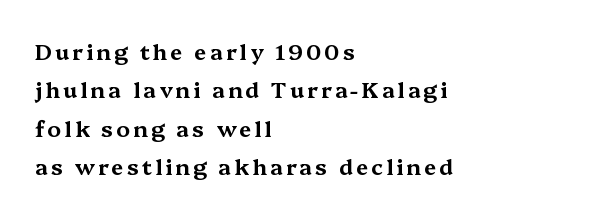
Q: Is the text italic (slanted)? A: No, it is upright.
Q: Is the text underlined? A: No.
Q: How is the paragraph aligned? A: Left-aligned.
